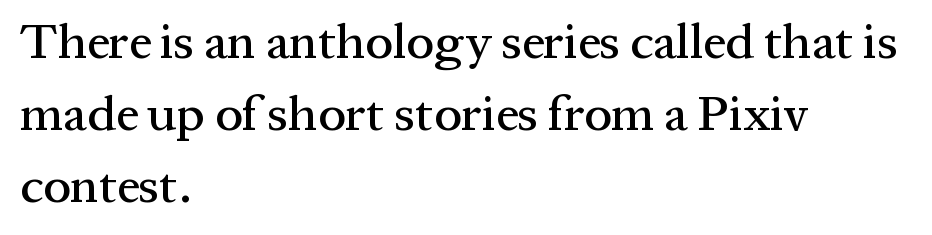
{"serif": "yes", "italic": "no", "width": "normal", "stroke_contrast": "medium", "x_height": "medium", "monospaced": "no", "underline": "no", "align": "left", "line_spacing": "normal", "line_spacing_ratio": 1.44, "letter_spacing": "normal", "letter_spacing_em": 0.0, "glyph_px": 50}
